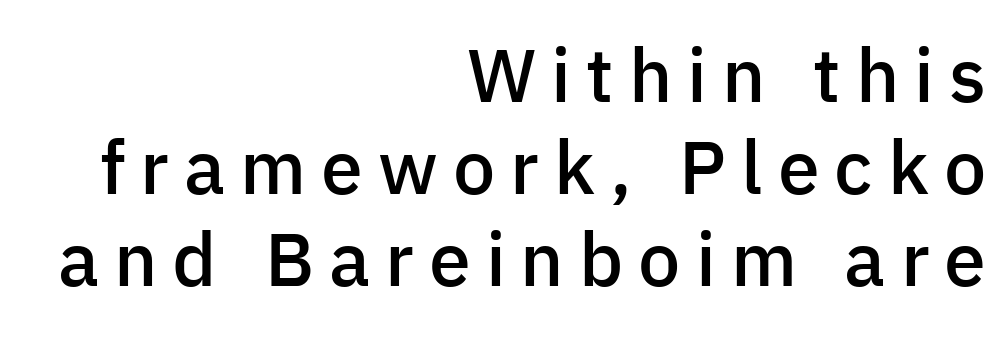
You can tell it's not italic because the verticals are truly vertical. Teacher's note: observe the even right margin — that is flush-right alignment. Typographic density is moderately raised because the face is semibold. The rendering shows plain stroke endings on the letterforms — a sans-serif design. The passage shown is not underscored anywhere.
